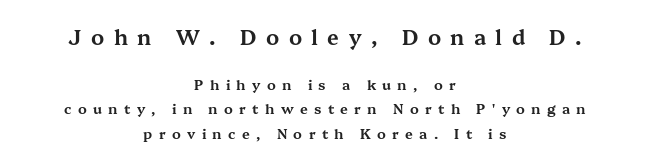
Q: Is the text italic (slanted)? A: No, it is upright.
Q: Is the text underlined? A: No.
Q: How is the paragraph aligned? A: Centered.
Q: Is the spacing between letters normal or unusually wide? A: Unusually wide.
Q: Which block of text is set in a larger size, the first (top) or the second (bottom)? A: The first (top) one.
